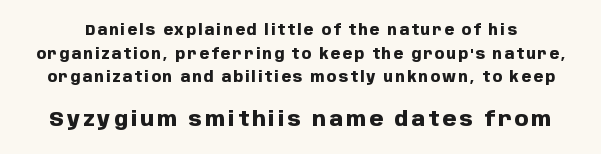
{"italic": "no", "bold": "yes", "underline": "no", "line_spacing": "normal", "line_spacing_ratio": 1.68, "larger_block": "second", "size_ratio": 1.43, "glyph_px": 20}
